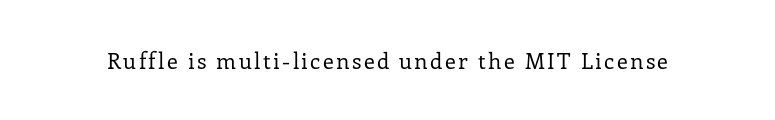
The specimen reads as upright at a glance. The face looks like a standard text weight, possibly lighter. Nobody drew a line under any word here.
